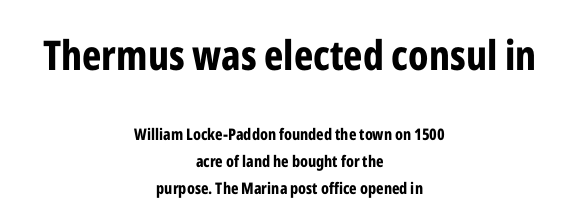
{"serif": "no", "italic": "no", "bold": "yes", "weight": "bold", "width": "condensed", "stroke_contrast": "low", "x_height": "medium", "monospaced": "no", "underline": "no", "align": "center", "line_spacing": "normal", "line_spacing_ratio": 1.69, "letter_spacing": "normal", "letter_spacing_em": 0.0, "larger_block": "first", "size_ratio": 2.56, "glyph_px": 41}
